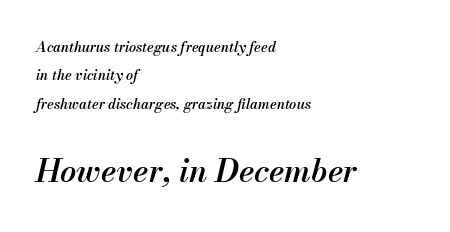
The image shows 32 px semibold type, italic (leaning right); set left-aligned, loose line spacing (2.02x), normal letter spacing, not underlined; the second (bottom) block is 2.29x larger; medium stroke contrast and a small x-height.
